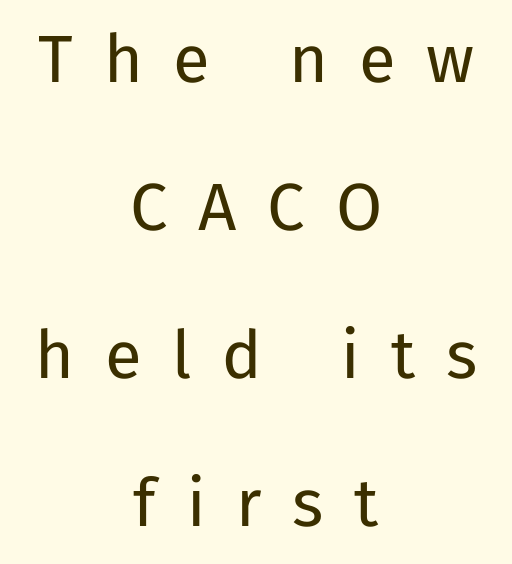
Every row of glyphs is offset so its center matches the block's center. The face used here is proportionally spaced, like ordinary book or web type. Words appear elongated and porous because spacing is wide. These lines stand farther apart than default settings would place them.
